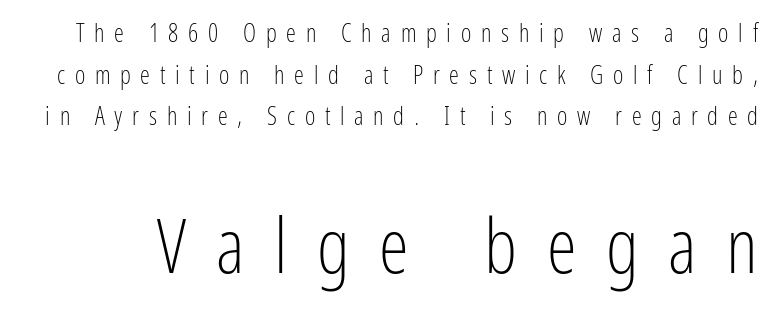
Q: Is the text bold? A: No.
Q: Is the text italic (slanted)? A: No, it is upright.
Q: Is the typeface a serif or a sans-serif typeface? A: Sans-serif.
Q: Is the text underlined? A: No.
Q: Is the spacing between letters normal or unusually wide? A: Unusually wide.
Q: Is the spacing between lines tight, normal or loose? A: Normal.
Q: Which block of text is set in a larger size, the first (top) or the second (bottom)? A: The second (bottom) one.
Q: Width (condensed, normal, or wide)? A: Condensed.
Q: Stroke contrast? A: Low.
Q: x-height? A: Medium.
Q: Monospaced? A: No.
